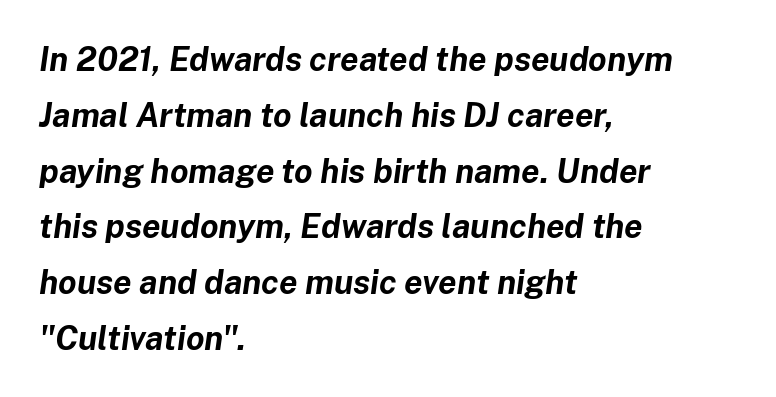
{"italic": "yes", "lean": "right", "slant_degrees": 8, "bold": "yes", "weight": "bold", "width": "normal", "stroke_contrast": "low", "x_height": "medium", "monospaced": "no", "underline": "no", "align": "left", "line_spacing": "normal", "line_spacing_ratio": 1.69, "letter_spacing": "normal", "letter_spacing_em": 0.0, "glyph_px": 33}
